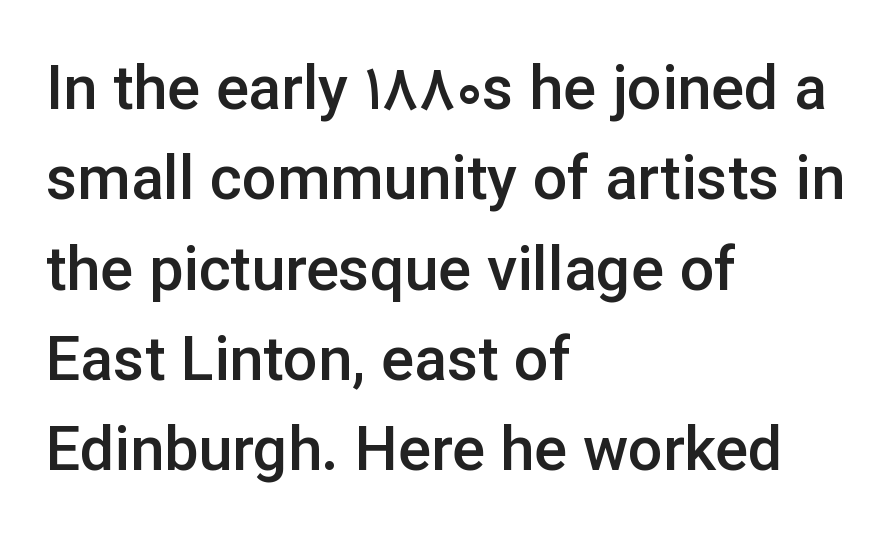
The image shows 61 px semibold sans-serif type, upright; set left-aligned, normal line spacing (1.48x), normal letter spacing, not underlined; low stroke contrast and a medium x-height.
